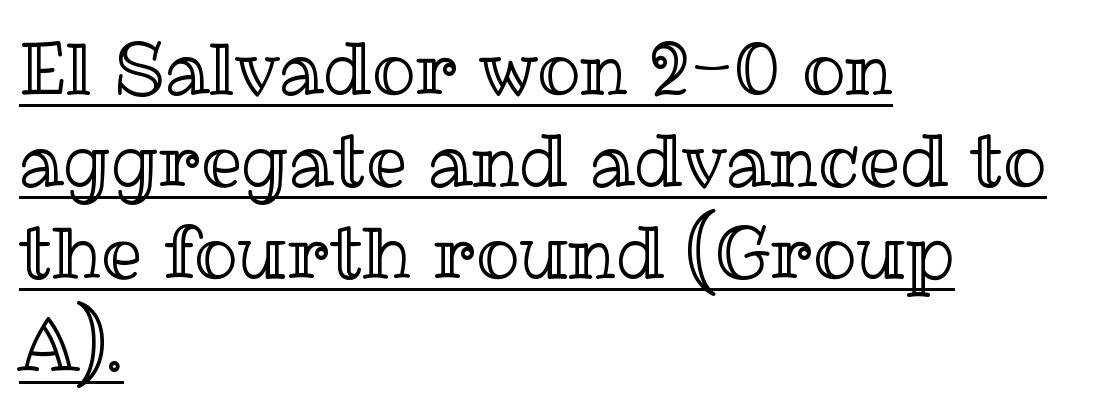
{"italic": "no", "width": "normal", "x_height": "medium", "monospaced": "no", "underline": "yes", "align": "left", "line_spacing": "normal", "line_spacing_ratio": 1.28, "letter_spacing": "normal", "letter_spacing_em": 0.0, "glyph_px": 72}
